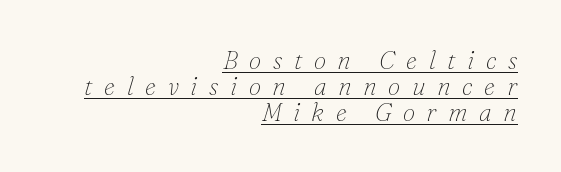
{"italic": "yes", "lean": "right", "slant_degrees": 16, "bold": "no", "underline": "yes", "align": "right", "line_spacing": "tight", "line_spacing_ratio": 1.04, "letter_spacing": "wide", "letter_spacing_em": 0.46, "glyph_px": 25}
